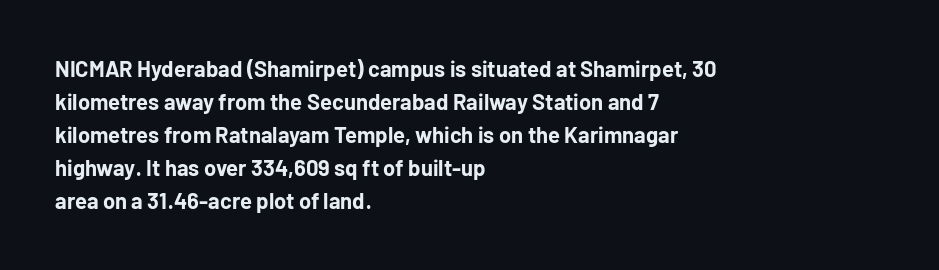
You'd pick this weight for a headline — it's a proper bold. The lettering holds an erect, upright posture throughout. Glance below the letters and you will spot only blank space. Layout note: lines flush left. Characters follow at the spacing the type designer built in. These lines sit exactly where default settings would place them.
